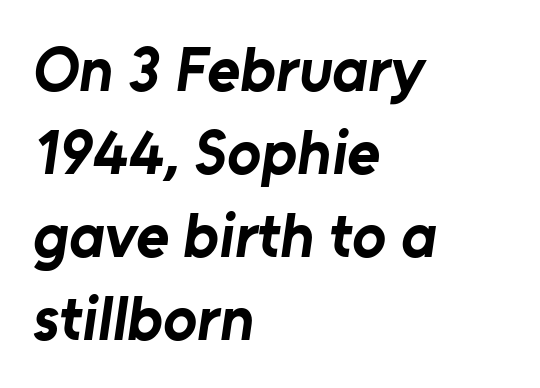
The image shows 63 px bold sans-serif type; set left-aligned, normal line spacing (1.32x), normal letter spacing, not underlined; low stroke contrast and a medium x-height.
